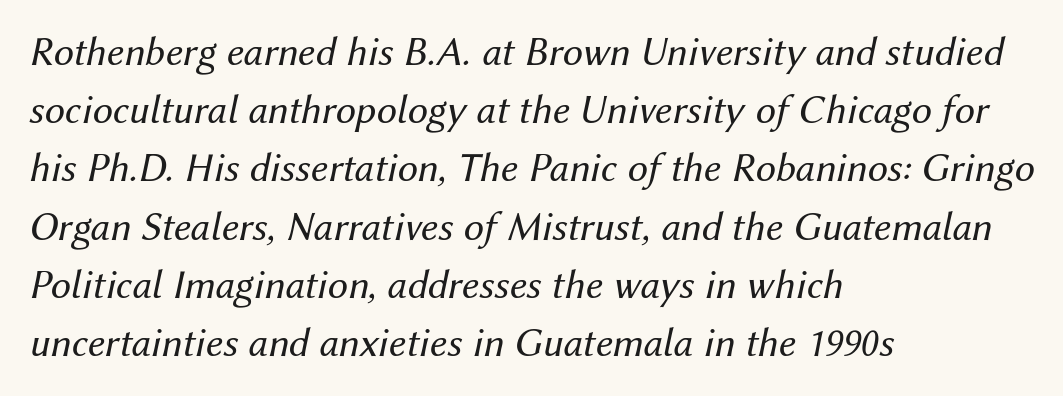
The image shows 41 px regular-weight type, italic (leaning right); set left-aligned, normal line spacing (1.42x), normal letter spacing, not underlined; medium stroke contrast and a medium x-height.
